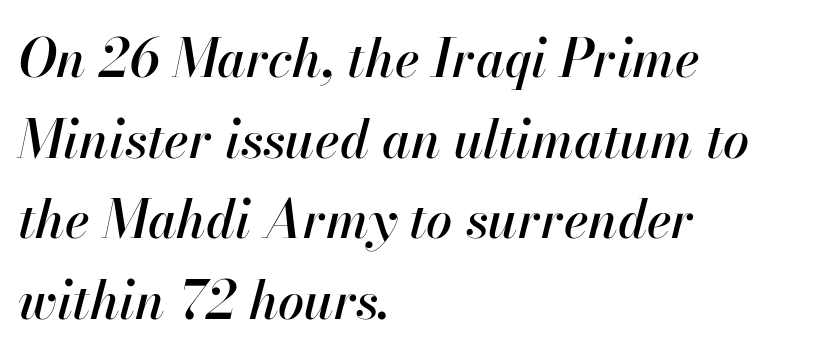
The image shows 52 px text type, italic (leaning right); set left-aligned, normal line spacing (1.55x), normal letter spacing, not underlined; high stroke contrast and a small x-height.
